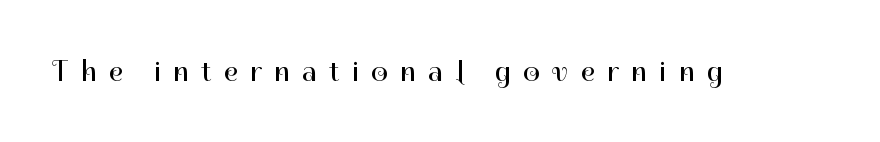
Each row of text sits above clean, open space. The letters look calm and open, with moderate or lighter stems. Is this a sans? Yes — the strokes have no serifs. The specimen reads as upright at a glance. Between one letter and the next there's a generous, obvious gap.
